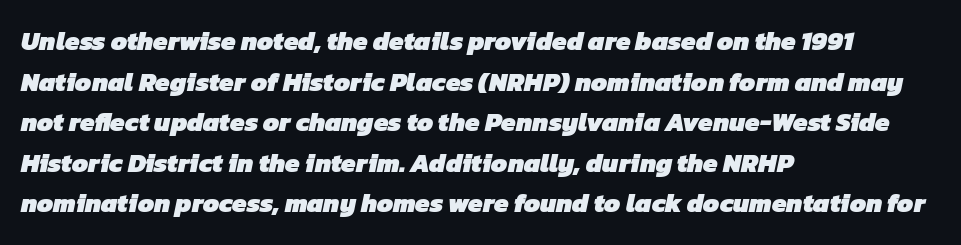
{"bold": "yes", "underline": "no", "align": "left", "line_spacing": "normal", "line_spacing_ratio": 1.56, "letter_spacing": "normal", "letter_spacing_em": 0.0, "glyph_px": 26}
